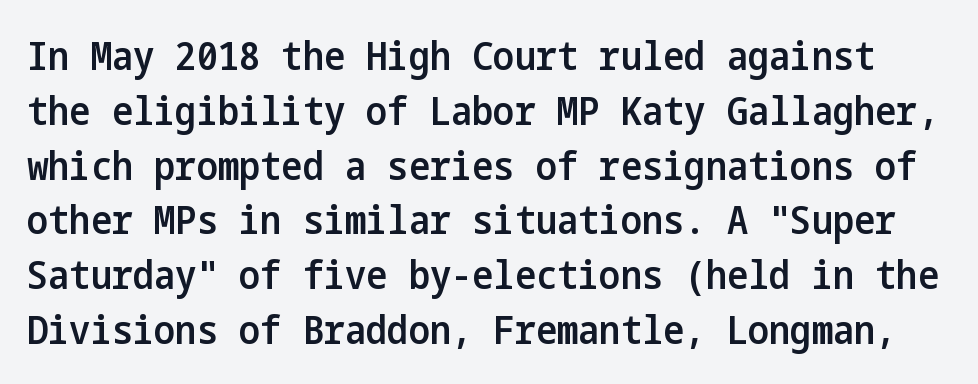
Q: Is the text bold? A: Semi-bold.
Q: Is the text italic (slanted)? A: No, it is upright.
Q: Is the typeface a serif or a sans-serif typeface? A: Sans-serif.
Q: Is the text underlined? A: No.
Q: Is the spacing between letters normal or unusually wide? A: Normal.
Q: Is the spacing between lines tight, normal or loose? A: Normal.
Q: Width (condensed, normal, or wide)? A: Condensed.
Q: Stroke contrast? A: Low.
Q: x-height? A: Medium.
